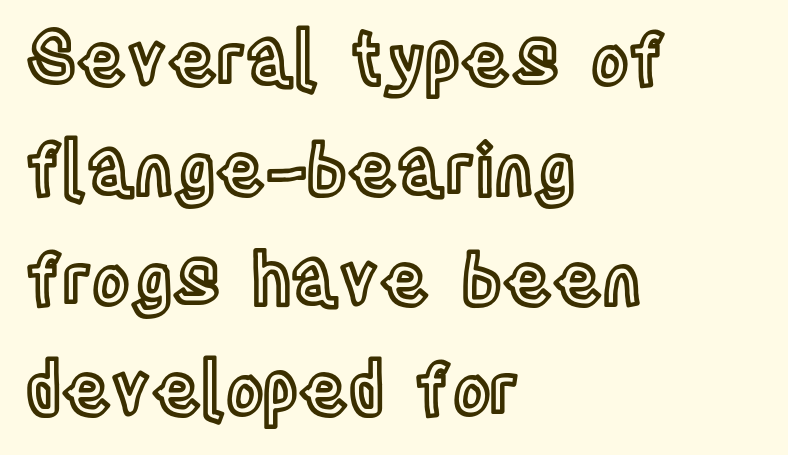
{"italic": "no", "width": "condensed", "x_height": "large", "monospaced": "no", "underline": "no", "align": "left", "line_spacing": "normal", "line_spacing_ratio": 1.55, "letter_spacing": "normal", "letter_spacing_em": 0.0, "glyph_px": 71}
